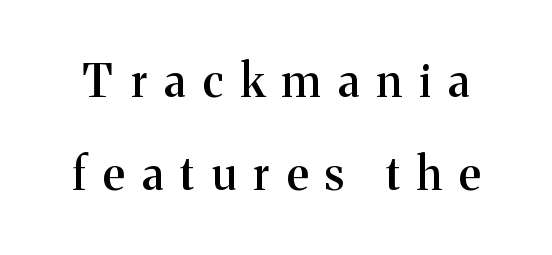
You could fit nearly another row in the gap between these rows. Typesetter's note: demi weight, one step under bold. Glyph-to-glyph distance is far greater than everyday printed text. A typesetter would call this proportional, since set widths differ per character. Honestly, there is no underline to notice here at all.
